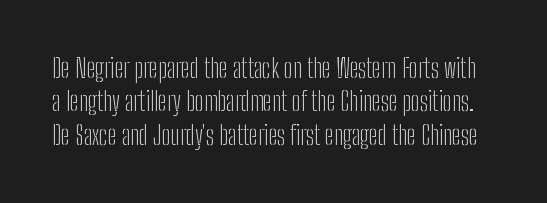
The image shows 26 px text type, upright; set normal line spacing (1.28x), normal letter spacing, not underlined.
